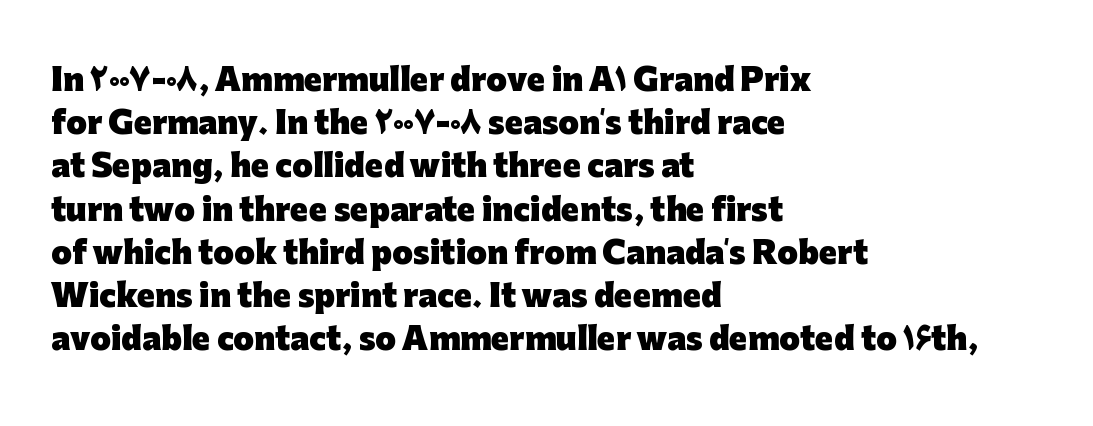
Summary of vertical rhythm: regular, with standard interline spacing. Check the space under the baseline: it is left empty. Type style note: lacks serifs. Tracking value appears to be zero — textbook default spacing. Emphasis by weight is at full strength: bold.
